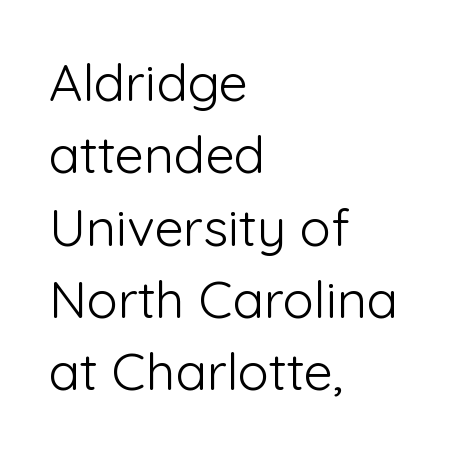
The image shows 52 px light sans-serif type, upright; set left-aligned, normal line spacing (1.39x), normal letter spacing, not underlined; low stroke contrast and a medium x-height.
